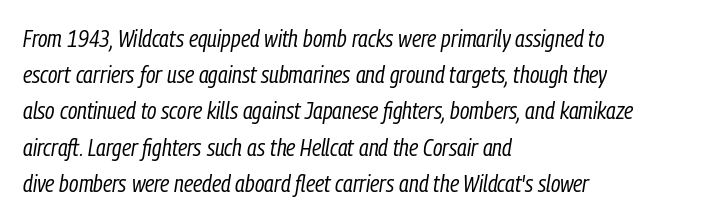
{"italic": "yes", "lean": "right", "slant_degrees": 9, "bold": "no", "underline": "no", "align": "left", "line_spacing": "normal", "line_spacing_ratio": 1.51, "letter_spacing": "normal", "letter_spacing_em": 0.0, "glyph_px": 24}
